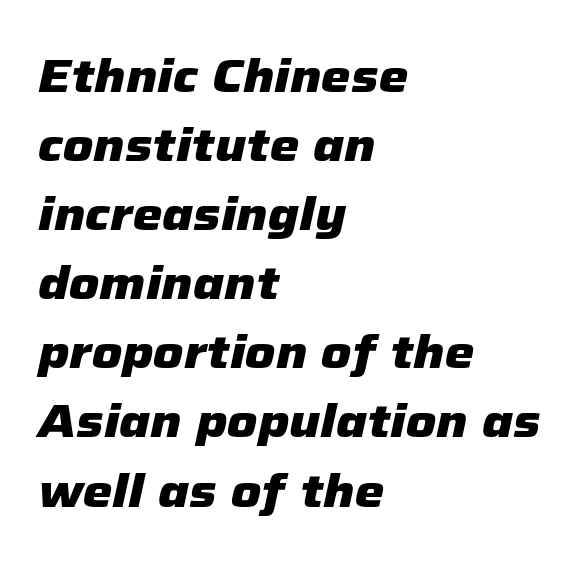
The image shows 47 px heavy type, italic (leaning right); set left-aligned, normal line spacing (1.47x), normal letter spacing, not underlined; low stroke contrast and a medium x-height.
